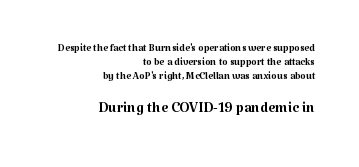
Q: Is the text bold? A: No.
Q: Is the text italic (slanted)? A: No, it is upright.
Q: Is the text underlined? A: No.
Q: How is the paragraph aligned? A: Right-aligned.
Q: Is the spacing between letters normal or unusually wide? A: Normal.
Q: Is the spacing between lines tight, normal or loose? A: Tight.
Q: Which block of text is set in a larger size, the first (top) or the second (bottom)? A: The second (bottom) one.
